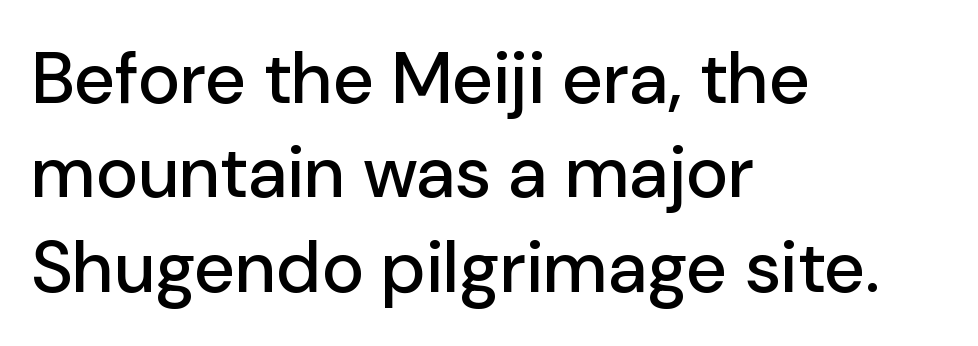
Q: Is the text italic (slanted)? A: No, it is upright.
Q: Is the typeface a serif or a sans-serif typeface? A: Sans-serif.
Q: Is the text underlined? A: No.
Q: How is the paragraph aligned? A: Left-aligned.
Q: Is the spacing between letters normal or unusually wide? A: Normal.
Q: Is the spacing between lines tight, normal or loose? A: Normal.
Q: Width (condensed, normal, or wide)? A: Normal.
Q: Stroke contrast? A: Low.
Q: x-height? A: Medium.
Q: Monospaced? A: No.
